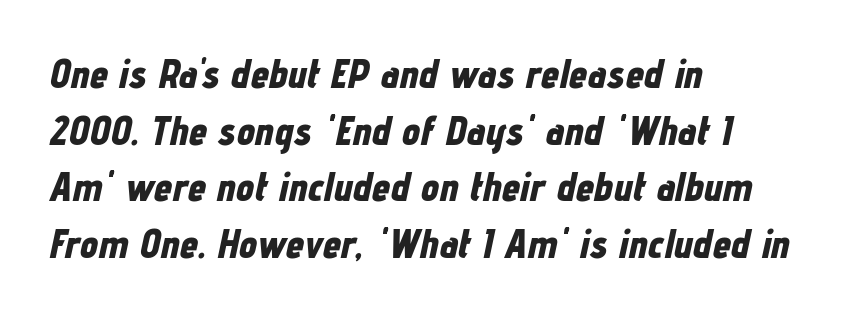
These lines sit exactly where default settings would place them. The characters look thick and weighty, a clear bold. Think of a printed novel: that variable character pitch is what you see here. Each word holds together tightly as a unit, with standard inter-letter gaps. Every row of glyphs begins at an identical x-position on the left. No word sits above an underline.
